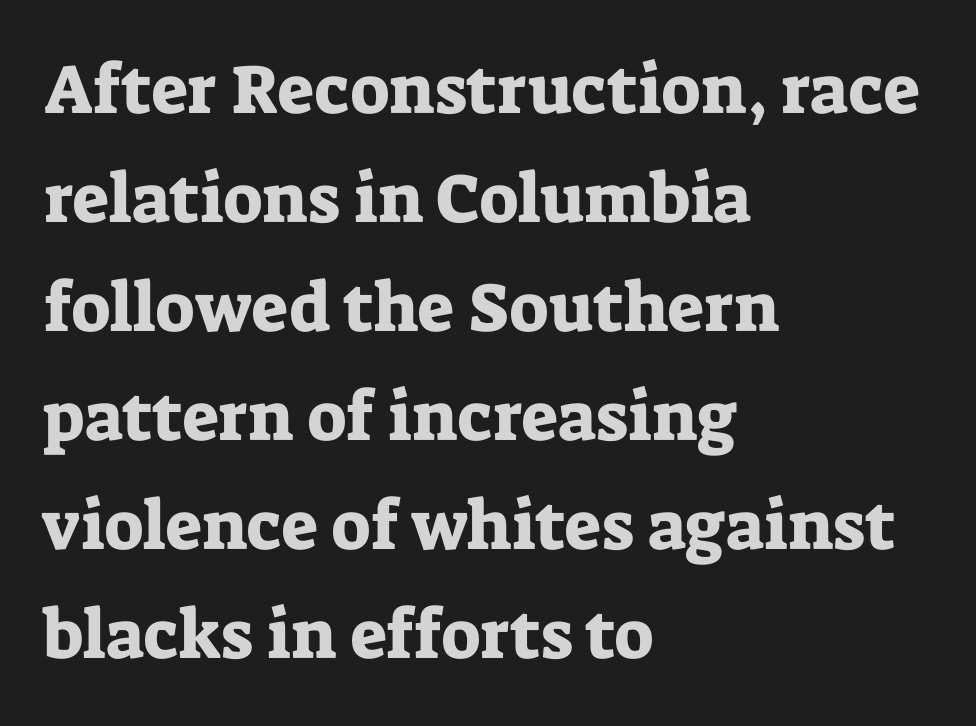
{"serif": "yes", "italic": "no", "width": "normal", "stroke_contrast": "low", "x_height": "medium", "monospaced": "no", "underline": "no", "align": "left", "line_spacing": "normal", "line_spacing_ratio": 1.58, "letter_spacing": "normal", "letter_spacing_em": 0.0, "glyph_px": 69}
